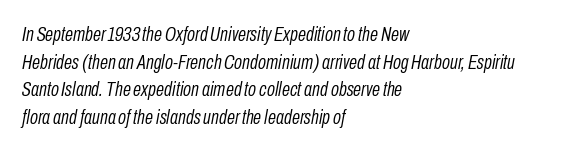
The image shows 21 px text type, italic (leaning right); set left-aligned, normal line spacing (1.32x), normal letter spacing, not underlined.
